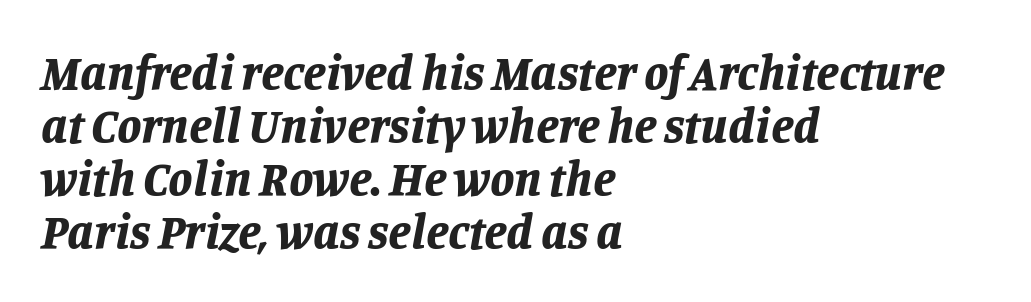
Q: Is the text bold? A: Yes.
Q: Is the text italic (slanted)? A: Yes, it leans right by about 11 degrees.
Q: Is the text underlined? A: No.
Q: How is the paragraph aligned? A: Left-aligned.
Q: Is the spacing between letters normal or unusually wide? A: Normal.
Q: Is the spacing between lines tight, normal or loose? A: Tight.
Q: Width (condensed, normal, or wide)? A: Normal.
Q: Stroke contrast? A: Low.
Q: x-height? A: Large.
Q: Monospaced? A: No.
